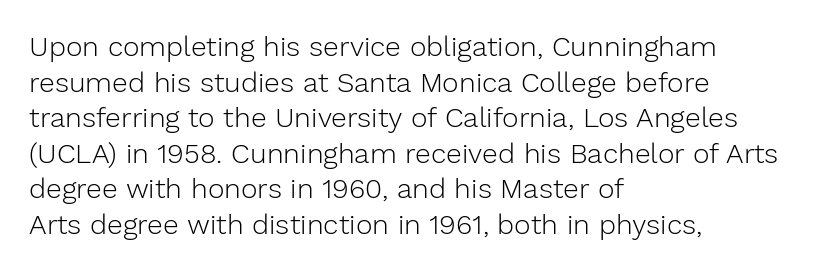
Q: Is the text bold? A: No.
Q: Is the text italic (slanted)? A: No, it is upright.
Q: Is the typeface a serif or a sans-serif typeface? A: Sans-serif.
Q: Is the text underlined? A: No.
Q: How is the paragraph aligned? A: Left-aligned.
Q: Is the spacing between letters normal or unusually wide? A: Normal.
Q: Is the spacing between lines tight, normal or loose? A: Normal.
Q: Width (condensed, normal, or wide)? A: Normal.
Q: Stroke contrast? A: Low.
Q: x-height? A: Medium.
Q: Monospaced? A: No.
